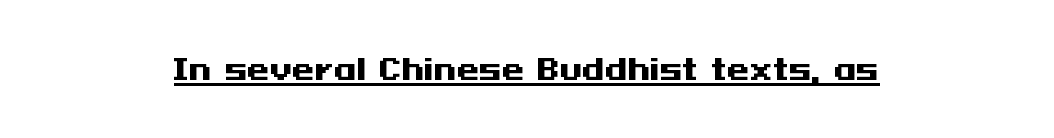
Q: Is the text bold? A: Yes.
Q: Is the text italic (slanted)? A: No, it is upright.
Q: Is the typeface a serif or a sans-serif typeface? A: Sans-serif.
Q: Is the text underlined? A: Yes.
Q: How is the paragraph aligned? A: Centered.
Q: Is the spacing between letters normal or unusually wide? A: Normal.
Q: Width (condensed, normal, or wide)? A: Wide.
Q: Stroke contrast? A: Medium.
Q: x-height? A: Medium.
